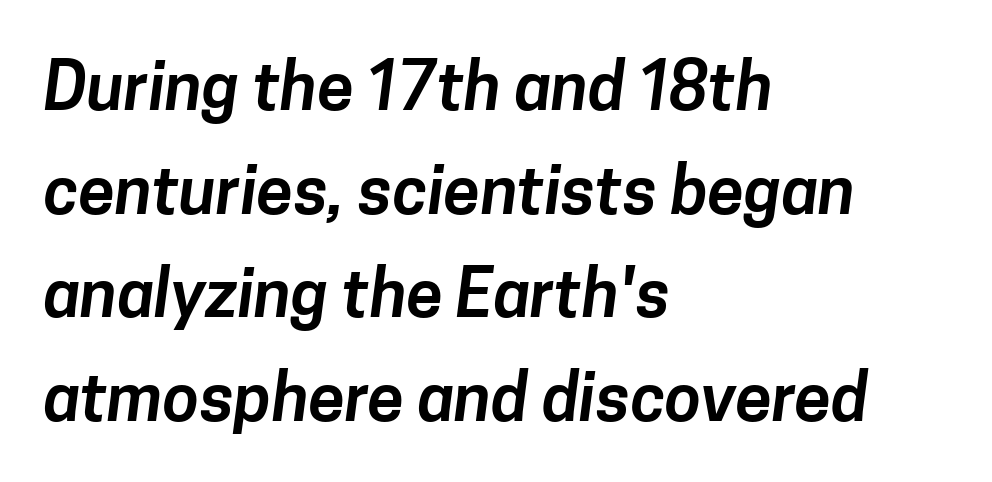
{"serif": "no", "width": "normal", "stroke_contrast": "low", "x_height": "medium", "monospaced": "no", "underline": "no", "align": "left", "line_spacing": "normal", "line_spacing_ratio": 1.57, "letter_spacing": "normal", "letter_spacing_em": 0.0, "glyph_px": 66}
